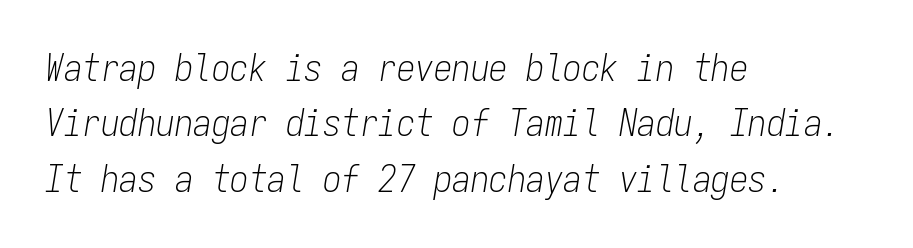
It's the slanting kind of type. Observe the ordinary spacing: letters are neighbours, not strangers. The foot of each line stays bare and open. Monospaced: the letters line up in strict vertical columns. Compared with a centered layout, this one pins lines to the left instead.
